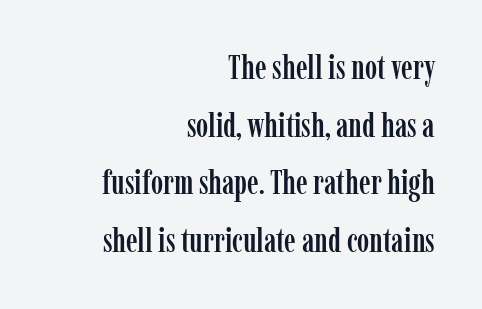
When letters stand straight like this, we call the style roman or upright. These lines are set flush right with a ragged left edge. This is serif lettering, the kind often seen in printed books. The glyphs are unaccompanied by any horizontal stroke below them. The rendering uses natural spacing where letterforms have individual widths. No extra tracking has been applied to these lines.
